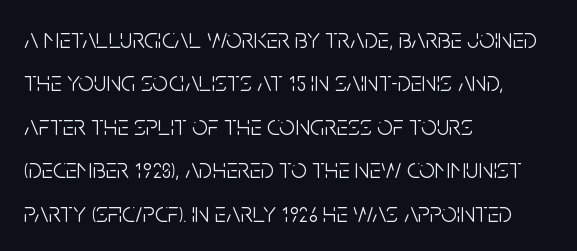
Q: Is the text bold? A: No.
Q: Is the text italic (slanted)? A: No, it is upright.
Q: Is the typeface a serif or a sans-serif typeface? A: Sans-serif.
Q: Is the text underlined? A: No.
Q: How is the paragraph aligned? A: Left-aligned.
Q: Is the spacing between letters normal or unusually wide? A: Normal.
Q: Is the spacing between lines tight, normal or loose? A: Normal.
Q: Width (condensed, normal, or wide)? A: Condensed.
Q: Stroke contrast? A: Low.
Q: x-height? A: Large.
Q: Monospaced? A: No.
